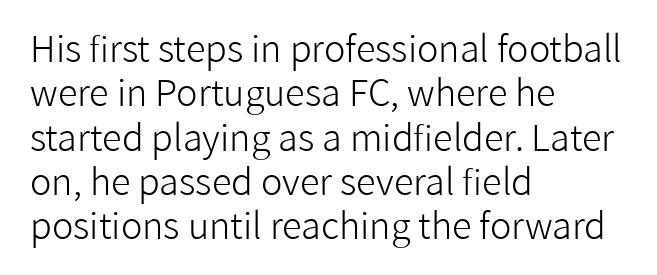
{"serif": "no", "italic": "no", "bold": "no", "weight": "light", "width": "normal", "stroke_contrast": "low", "x_height": "medium", "monospaced": "no", "underline": "no", "align": "left", "line_spacing_ratio": 1.23, "letter_spacing": "normal", "letter_spacing_em": 0.0, "glyph_px": 36}
